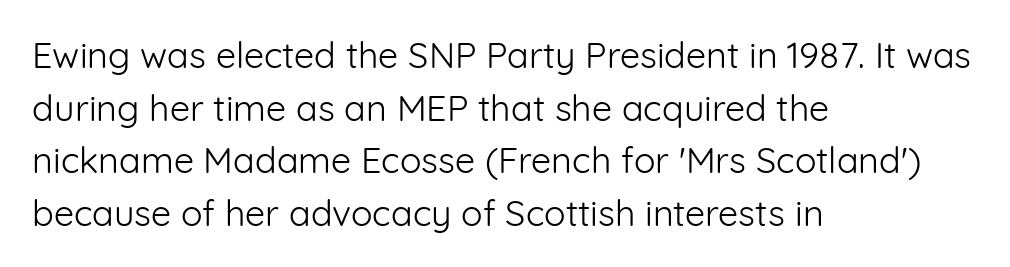
Nope, not italic — everything's standing straight. Spacing between characters is what you'd get straight out of the box. Spacing verdict: proportional, widths tailored to each character. Rows of type keep a routine distance in the vertical direction.
